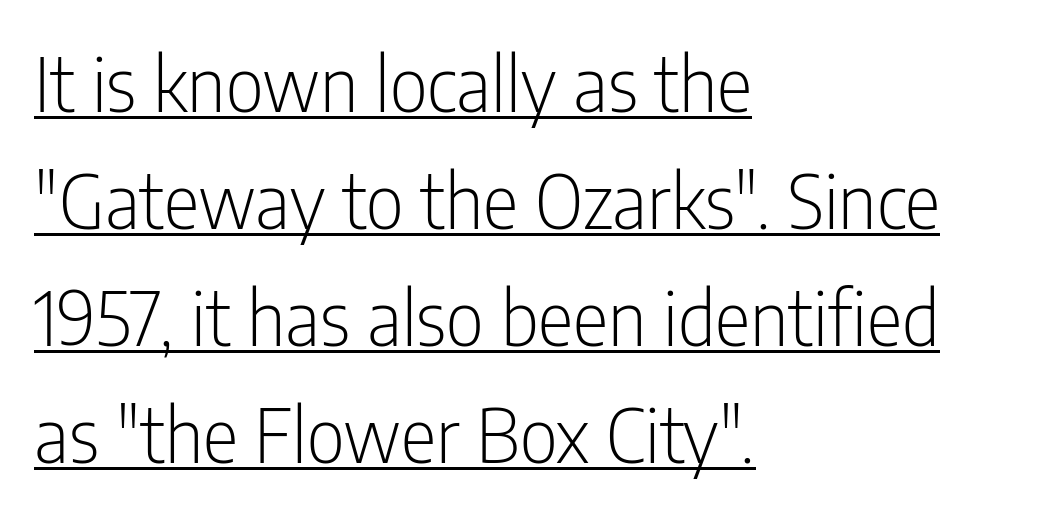
The image shows 75 px light, condensed sans-serif type, upright; set left-aligned, normal line spacing (1.56x), normal letter spacing, underlined; low stroke contrast and a medium x-height.
